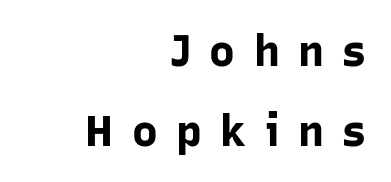
Horizontal alignment here is rightward, an uncommon choice for prose. Has an underline been added? It has not. Looks like regular typesetting: each glyph gets only the width it needs. Examine the stroke ends and you'll find no serifs. These words are printed bold, with thick strokes throughout.
